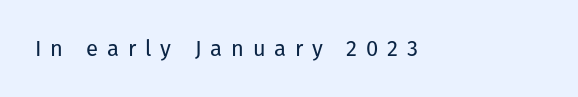
Q: Is the text bold? A: No.
Q: Is the text italic (slanted)? A: No, it is upright.
Q: Is the text underlined? A: No.
Q: Is the spacing between letters normal or unusually wide? A: Unusually wide.
